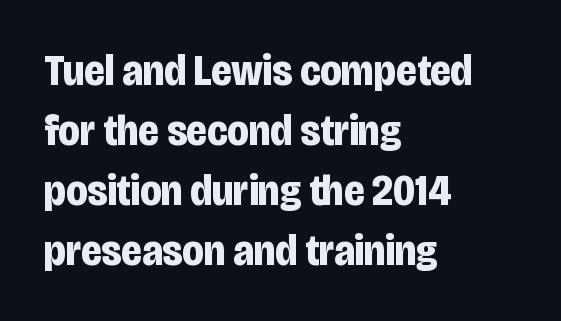
Q: Is the text bold? A: Yes.
Q: Is the text italic (slanted)? A: No, it is upright.
Q: Is the typeface a serif or a sans-serif typeface? A: Sans-serif.
Q: Is the text underlined? A: No.
Q: How is the paragraph aligned? A: Left-aligned.
Q: Is the spacing between letters normal or unusually wide? A: Normal.
Q: Is the spacing between lines tight, normal or loose? A: Normal.
Q: Width (condensed, normal, or wide)? A: Condensed.
Q: Stroke contrast? A: Low.
Q: x-height? A: Large.
Q: Monospaced? A: No.
